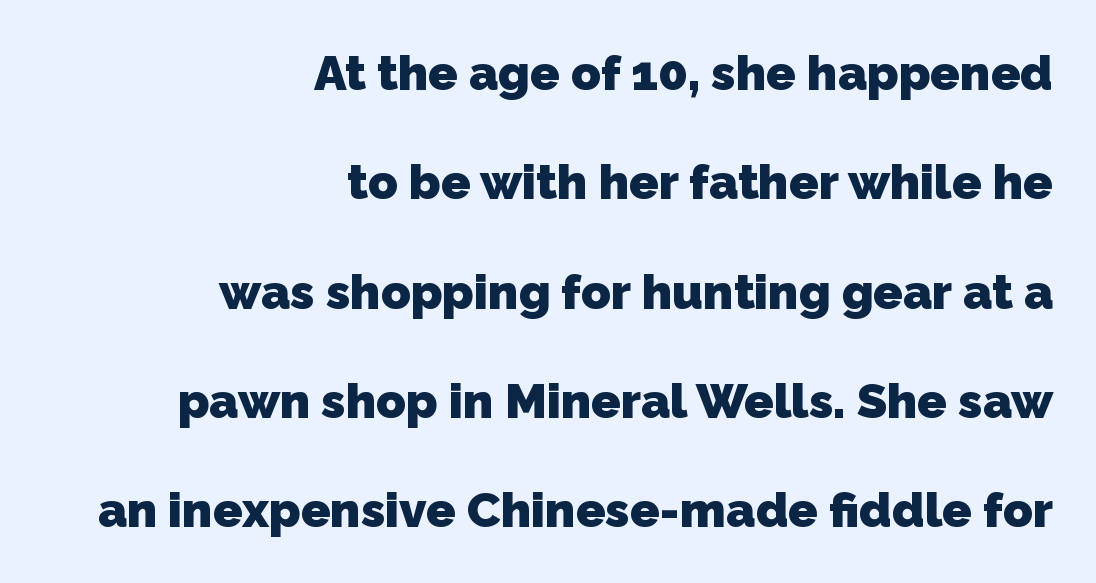
The image shows 49 px heavy sans-serif type; set right-aligned, loose line spacing (2.23x), normal letter spacing, not underlined; low stroke contrast and a medium x-height.
